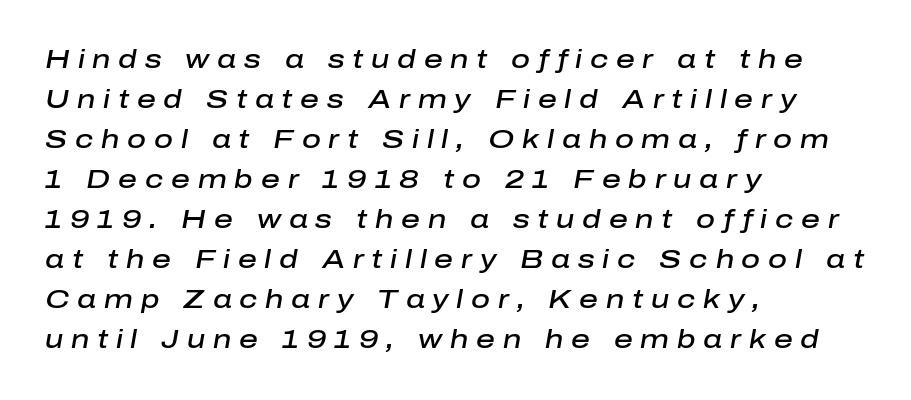
{"italic": "yes", "lean": "right", "slant_degrees": 10, "bold": "semi", "underline": "no", "align": "left", "line_spacing": "normal", "line_spacing_ratio": 1.54, "letter_spacing": "wide", "letter_spacing_em": 0.3, "glyph_px": 26}
